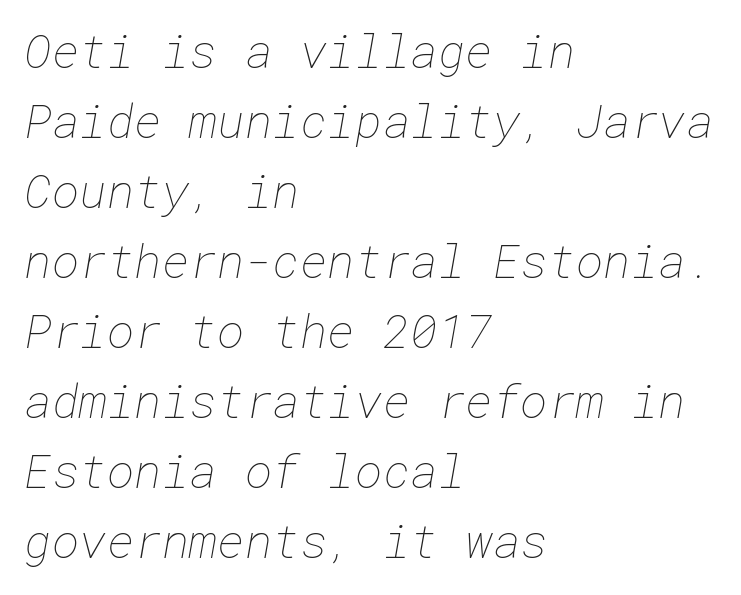
{"bold": "no", "weight": "thin", "width": "normal", "stroke_contrast": "low", "x_height": "medium", "underline": "no", "align": "left", "line_spacing": "normal", "line_spacing_ratio": 1.49, "letter_spacing": "normal", "letter_spacing_em": 0.0, "glyph_px": 47}
